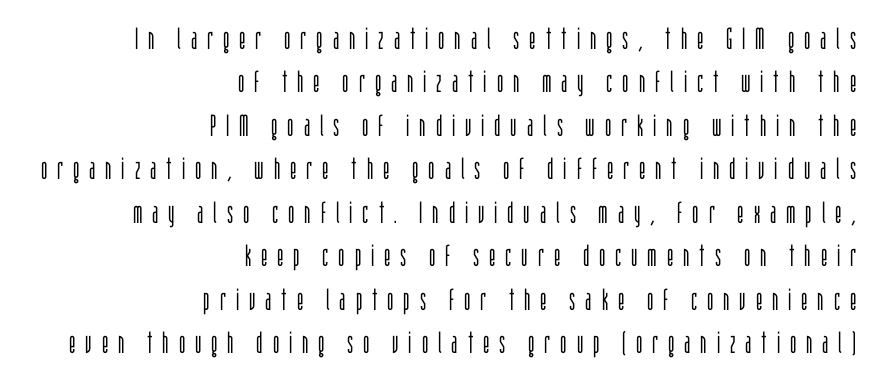
Substantial extra tracking has been applied to these lines. The space beneath each line is pristine and unruled. Think of a printed novel: that variable character pitch is what you see here. Weight: in the light-to-regular range. Does the copy run flush right? Yes — the right margin is perfectly even.
